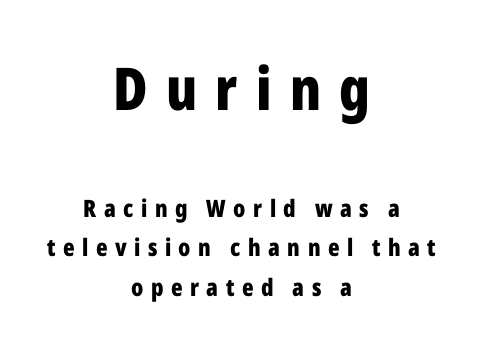
Q: Is the text bold? A: Yes.
Q: Is the text italic (slanted)? A: No, it is upright.
Q: Is the typeface a serif or a sans-serif typeface? A: Sans-serif.
Q: Is the text underlined? A: No.
Q: How is the paragraph aligned? A: Centered.
Q: Is the spacing between letters normal or unusually wide? A: Unusually wide.
Q: Is the spacing between lines tight, normal or loose? A: Normal.
Q: Which block of text is set in a larger size, the first (top) or the second (bottom)? A: The first (top) one.
Q: Width (condensed, normal, or wide)? A: Condensed.
Q: Stroke contrast? A: Low.
Q: x-height? A: Medium.
Q: Monospaced? A: No.
